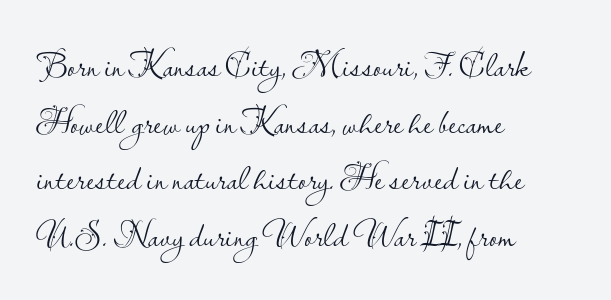
Q: Is the text bold? A: No.
Q: Is the text italic (slanted)? A: Yes.
Q: Is the typeface a serif or a sans-serif typeface? A: Sans-serif.
Q: Is the text underlined? A: No.
Q: How is the paragraph aligned? A: Left-aligned.
Q: Is the spacing between letters normal or unusually wide? A: Normal.
Q: Is the spacing between lines tight, normal or loose? A: Normal.
Q: Width (condensed, normal, or wide)? A: Normal.
Q: Stroke contrast? A: Low.
Q: x-height? A: Small.
Q: Monospaced? A: No.
